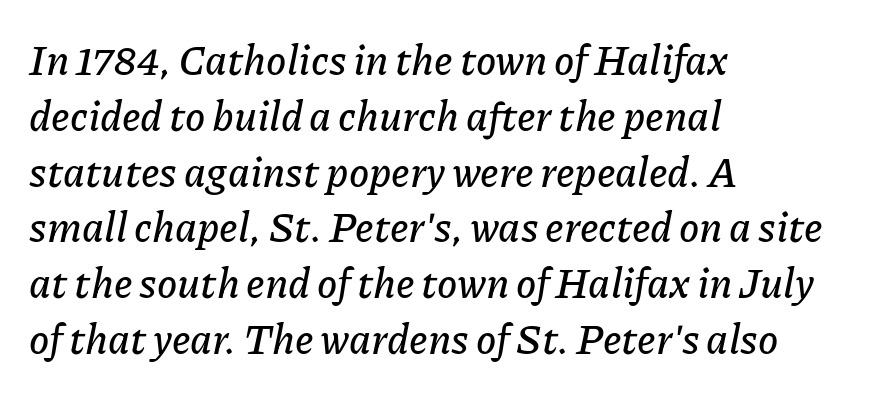
{"italic": "yes", "lean": "right", "slant_degrees": 11, "width": "normal", "stroke_contrast": "low", "x_height": "medium", "monospaced": "no", "underline": "no", "align": "left", "line_spacing": "normal", "line_spacing_ratio": 1.36, "letter_spacing": "normal", "letter_spacing_em": 0.0, "glyph_px": 41}
